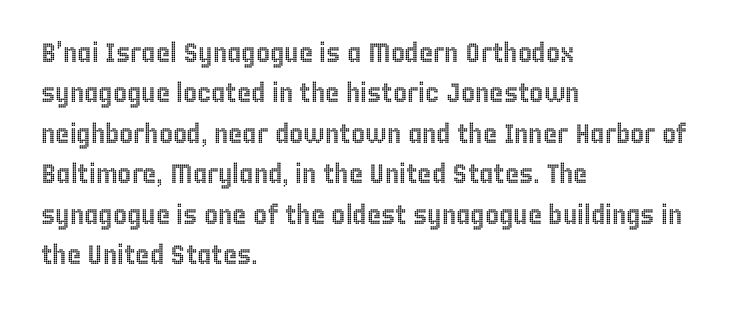
Q: Is the text italic (slanted)? A: No, it is upright.
Q: Is the text underlined? A: No.
Q: How is the paragraph aligned? A: Left-aligned.
Q: Is the spacing between letters normal or unusually wide? A: Normal.
Q: Is the spacing between lines tight, normal or loose? A: Normal.
